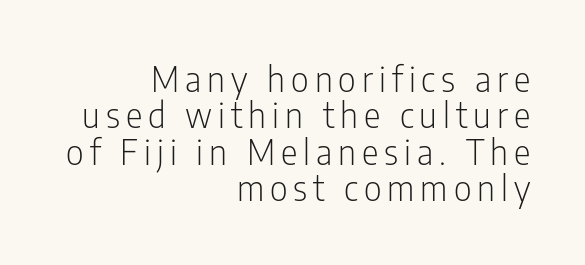
{"serif": "no", "italic": "no", "bold": "no", "weight": "light", "width": "condensed", "stroke_contrast": "low", "x_height": "medium", "monospaced": "no", "underline": "no", "align": "right", "line_spacing": "tight", "line_spacing_ratio": 1.04, "glyph_px": 35}
